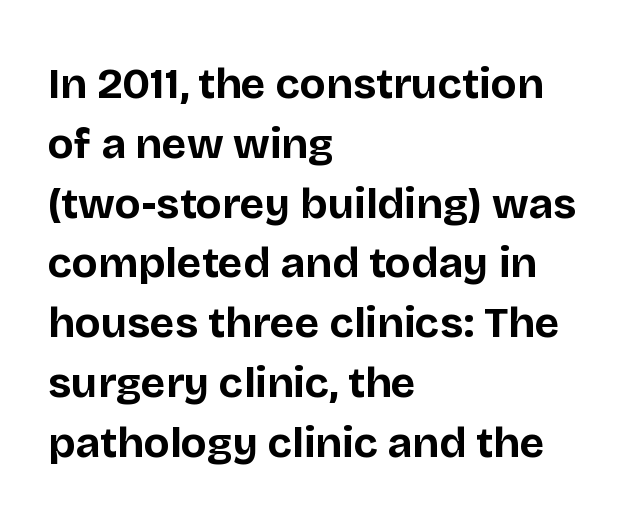
{"serif": "no", "italic": "no", "bold": "yes", "weight": "bold", "width": "normal", "stroke_contrast": "low", "x_height": "large", "monospaced": "no", "underline": "no", "align": "left", "line_spacing": "normal", "line_spacing_ratio": 1.39, "letter_spacing": "normal", "letter_spacing_em": 0.0, "glyph_px": 43}
